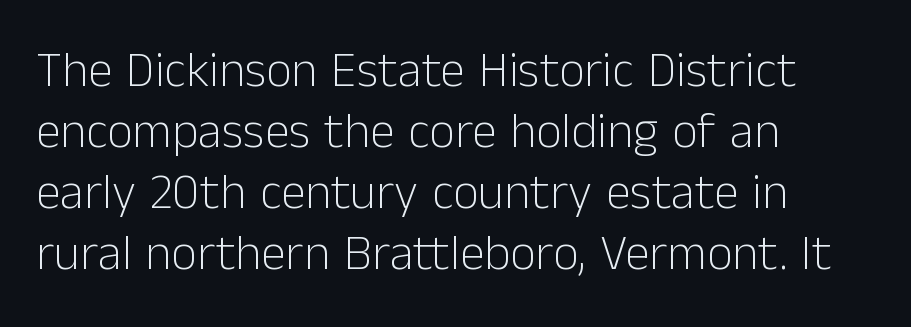
Q: Is the text bold? A: No.
Q: Is the text italic (slanted)? A: No, it is upright.
Q: Is the typeface a serif or a sans-serif typeface? A: Sans-serif.
Q: Is the text underlined? A: No.
Q: How is the paragraph aligned? A: Left-aligned.
Q: Is the spacing between letters normal or unusually wide? A: Normal.
Q: Width (condensed, normal, or wide)? A: Normal.
Q: Stroke contrast? A: Low.
Q: x-height? A: Medium.
Q: Monospaced? A: No.
